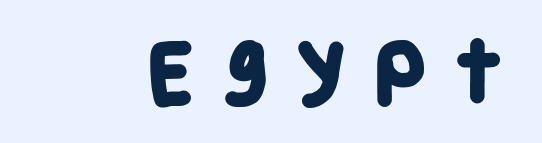
{"serif": "no", "bold": "yes", "weight": "heavy", "width": "condensed", "stroke_contrast": "low", "x_height": "large", "monospaced": "no", "underline": "no", "letter_spacing": "wide", "letter_spacing_em": 0.41, "glyph_px": 65}
